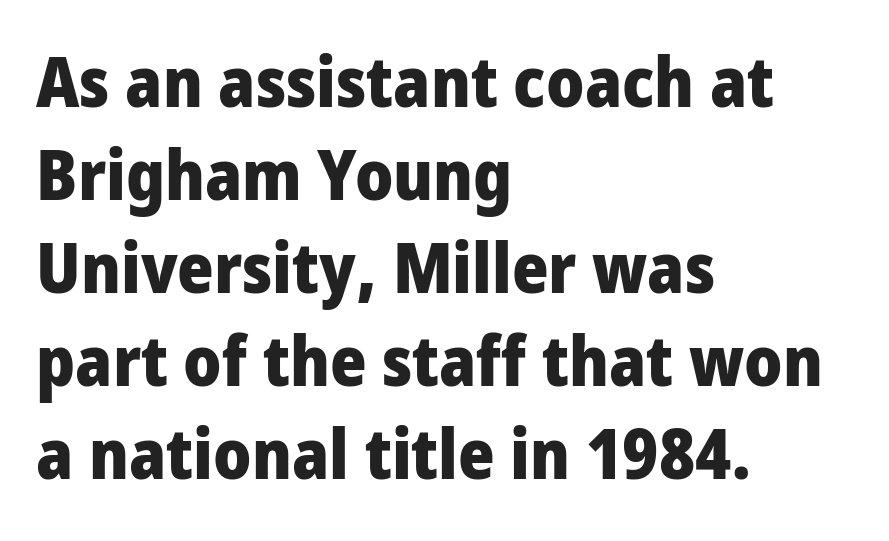
Notice how the passage keeps a crisp vertical edge on the left only. These lines are rendered in a variable-pitch font. These lines are composed in type without serifs. Here the glyphs are tracked normally, forming tight word shapes. A dark, heavy texture on the line: the type is bold.
